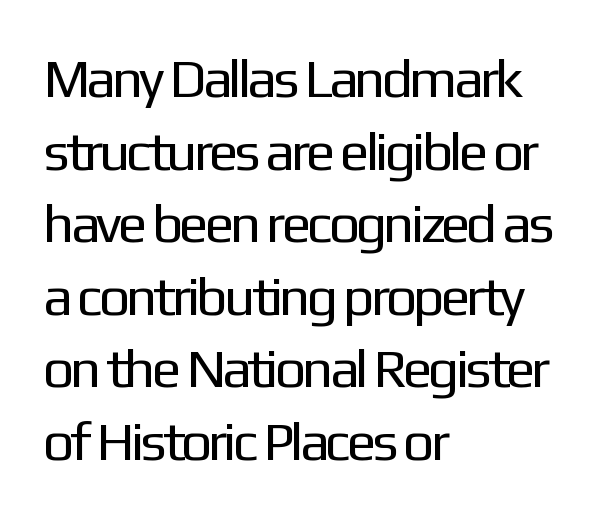
This sample has the flowing, uneven cadence of proportional lettering. The letterforms sit shoulder to shoulder at normal distance. Every row of glyphs begins at an identical x-position on the left. Horizontal bands of white between lines are of average thickness. The type family on display is of the sans-serif kind. Think standard paragraph weight, or any step lighter than that.
